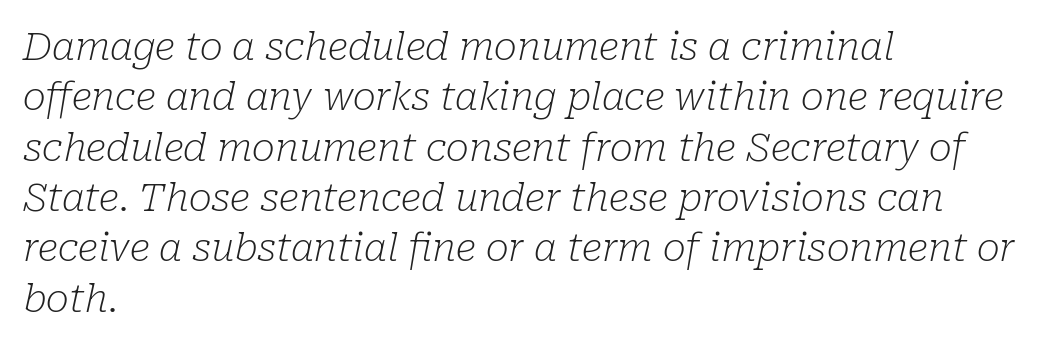
Line beginnings align vertically; line endings do not. Proportional: the letters do not fall into vertical columns. Stroke terminals: seriffed. A light-to-regular cut is what we see here.
